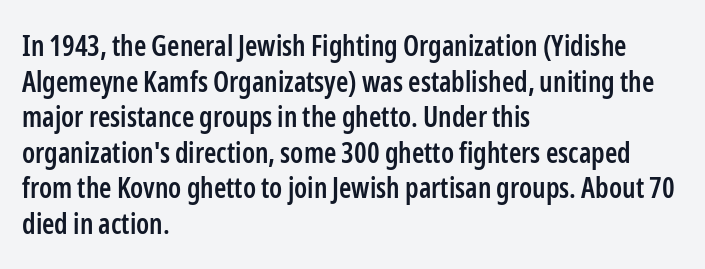
Glance below the letters and you will spot only blank space. Alignment: flush left. The typesetting leans somewhat heavy: a semibold. Typographically, this falls in the sans-serif category.
